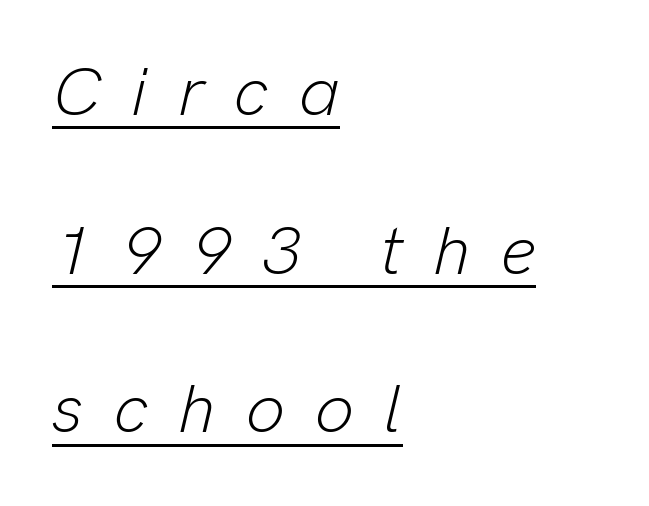
Q: Is the text bold? A: No.
Q: Is the text italic (slanted)? A: Yes, it leans right by about 13 degrees.
Q: Is the text underlined? A: Yes.
Q: How is the paragraph aligned? A: Left-aligned.
Q: Is the spacing between letters normal or unusually wide? A: Unusually wide.
Q: Is the spacing between lines tight, normal or loose? A: Loose.
Q: Width (condensed, normal, or wide)? A: Normal.
Q: Stroke contrast? A: Low.
Q: x-height? A: Medium.
Q: Monospaced? A: No.
